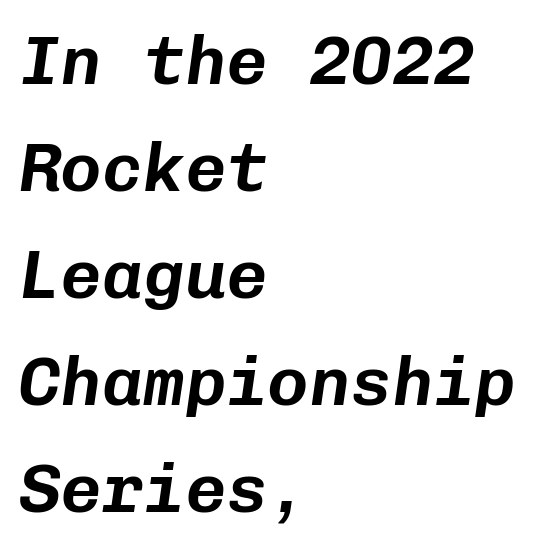
The image shows 69 px text type, italic (leaning right), monospaced; set left-aligned, normal line spacing (1.55x), normal letter spacing, not underlined; low stroke contrast and a medium x-height.
